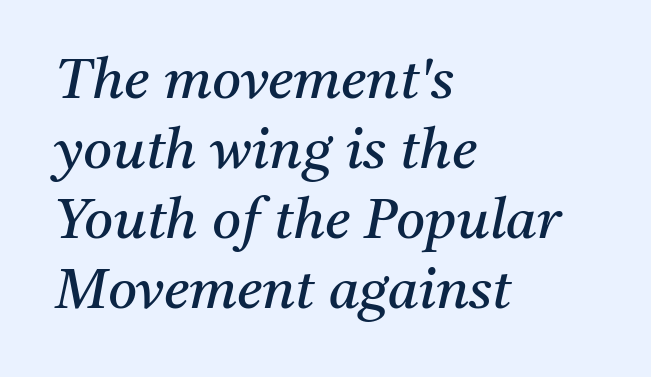
{"serif": "yes", "italic": "yes", "lean": "right", "slant_degrees": 11, "bold": "no", "weight": "regular", "width": "normal", "stroke_contrast": "medium", "x_height": "medium", "monospaced": "no", "underline": "no", "align": "left", "line_spacing": "normal", "line_spacing_ratio": 1.25, "letter_spacing": "normal", "letter_spacing_em": 0.0, "glyph_px": 56}
